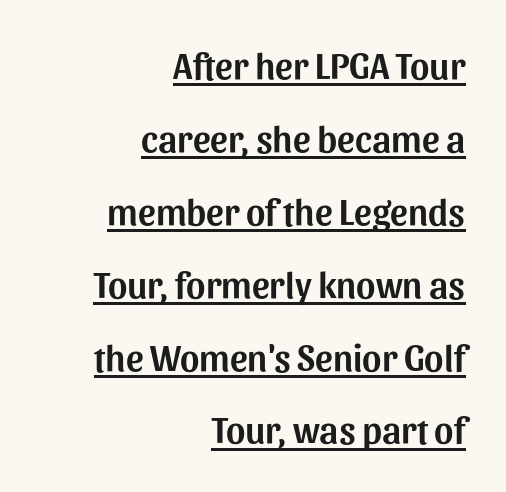
{"serif": "no", "italic": "no", "width": "normal", "stroke_contrast": "medium", "x_height": "medium", "monospaced": "no", "underline": "yes", "align": "right", "line_spacing": "loose", "line_spacing_ratio": 1.97, "letter_spacing": "normal", "letter_spacing_em": 0.0, "glyph_px": 37}
